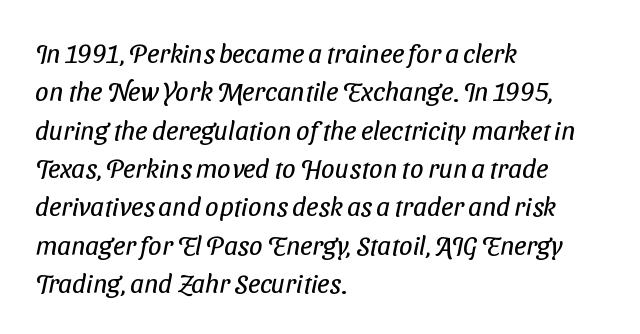
Typeset ragged right — the left edge is the straight one. Clear beneath every line of the passage. Vertically, the passage feels balanced, rows spaced as you'd expect. Letter spacing: default. Bold? No — there's no thickening of the strokes.
